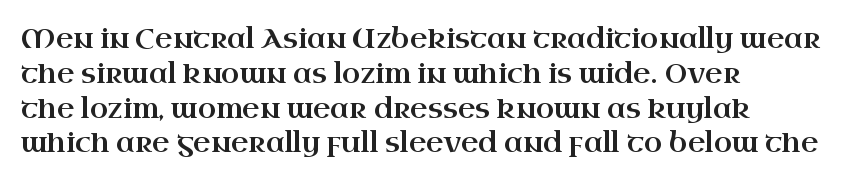
{"italic": "no", "underline": "no", "align": "left", "line_spacing": "normal", "line_spacing_ratio": 1.29, "letter_spacing": "normal", "letter_spacing_em": 0.0, "glyph_px": 27}
